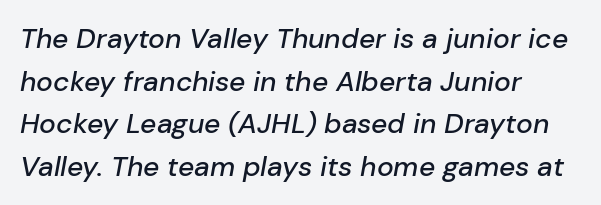
{"italic": "yes", "lean": "right", "slant_degrees": 10, "width": "normal", "stroke_contrast": "low", "x_height": "medium", "monospaced": "no", "underline": "no", "align": "left", "line_spacing": "normal", "line_spacing_ratio": 1.52, "letter_spacing": "normal", "letter_spacing_em": 0.0, "glyph_px": 28}
